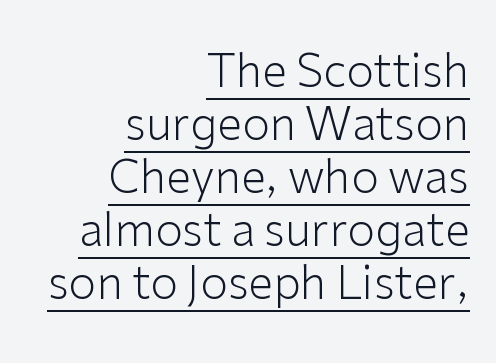
{"serif": "no", "italic": "no", "bold": "no", "weight": "light", "width": "normal", "stroke_contrast": "low", "x_height": "medium", "monospaced": "no", "underline": "yes", "align": "right", "line_spacing_ratio": 1.18, "letter_spacing": "normal", "letter_spacing_em": 0.0, "glyph_px": 45}
